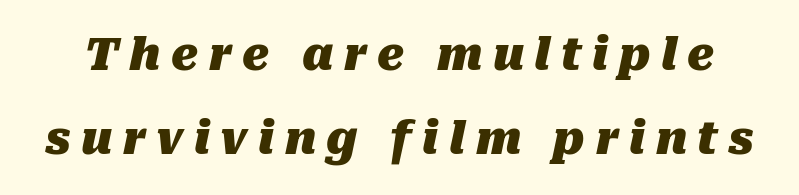
Q: Is the text bold? A: Yes.
Q: Is the text italic (slanted)? A: Yes, it leans right by about 10 degrees.
Q: Is the text underlined? A: No.
Q: Is the spacing between letters normal or unusually wide? A: Unusually wide.
Q: Is the spacing between lines tight, normal or loose? A: Loose.
Q: Width (condensed, normal, or wide)? A: Normal.
Q: Stroke contrast? A: Medium.
Q: x-height? A: Medium.
Q: Monospaced? A: No.
